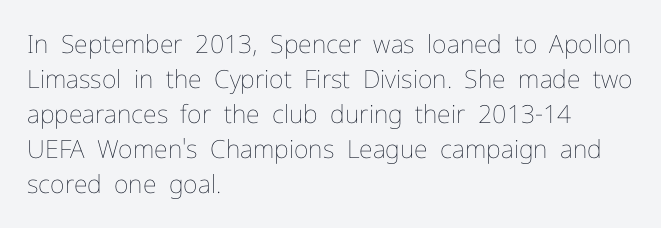
Nobody drew a line under any word here. The passage is arranged the way most books set body copy — flush left. Is the stroke heavy? The answer is a plain regular-or-lighter. Nobody touched the tracking dial on this one. A roman cut, with each character standing at attention. The space between consecutive lines is moderate.
